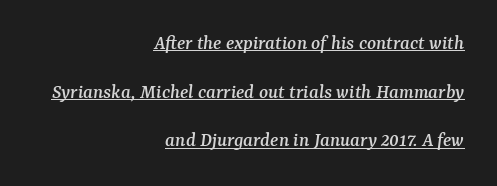
Q: Is the text italic (slanted)? A: Yes, it leans right by about 7 degrees.
Q: Is the text underlined? A: Yes.
Q: How is the paragraph aligned? A: Right-aligned.
Q: Is the spacing between letters normal or unusually wide? A: Normal.
Q: Is the spacing between lines tight, normal or loose? A: Loose.
